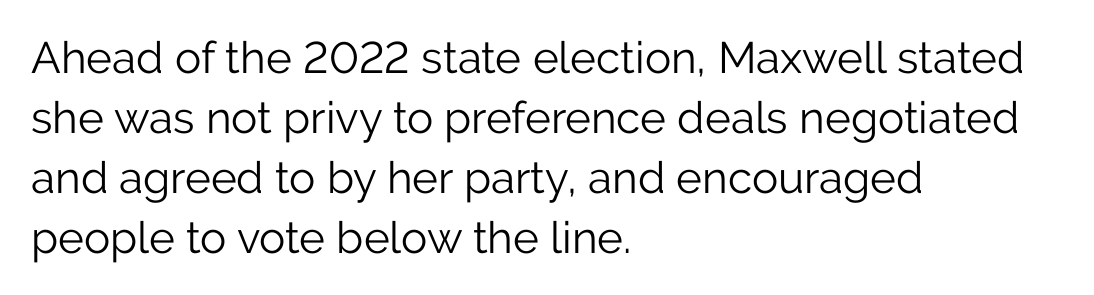
{"serif": "no", "italic": "no", "bold": "no", "weight": "light", "width": "normal", "stroke_contrast": "low", "x_height": "medium", "monospaced": "no", "underline": "no", "align": "left", "line_spacing": "normal", "line_spacing_ratio": 1.36, "letter_spacing": "normal", "letter_spacing_em": 0.0, "glyph_px": 44}
